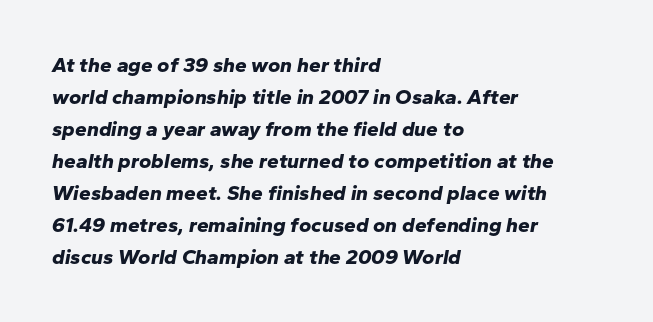
The image shows 21 px bold type, italic (leaning right); set left-aligned, normal line spacing (1.52x), normal letter spacing, not underlined.
